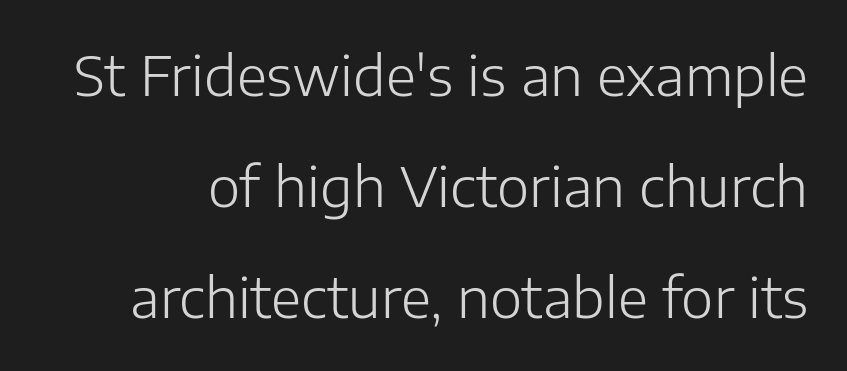
The image shows 55 px light sans-serif type, upright; set loose line spacing (2.02x), normal letter spacing, not underlined; low stroke contrast and a medium x-height.
